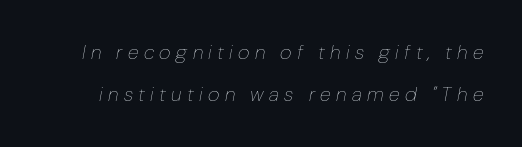
Q: Is the text bold? A: No.
Q: Is the text italic (slanted)? A: Yes, it leans right by about 10 degrees.
Q: Is the text underlined? A: No.
Q: Is the spacing between letters normal or unusually wide? A: Unusually wide.
Q: Is the spacing between lines tight, normal or loose? A: Loose.
